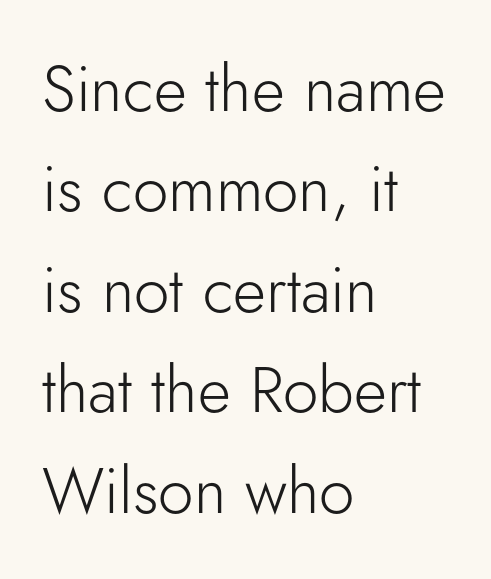
Notice how descenders clear the ascenders below comfortably — that's standard leading. The space directly below the letters is spotless. The letters sit at their default tracking, neither squeezed nor spread. Teacher's note: observe the even left margin — that is flush-left alignment.
